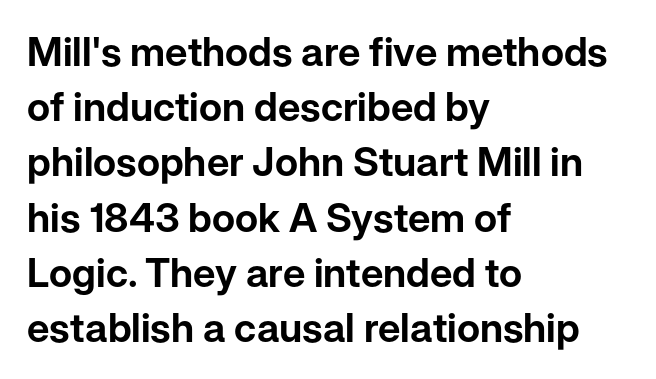
The image shows 40 px sans-serif type, upright; set left-aligned, normal line spacing (1.38x), normal letter spacing, not underlined; low stroke contrast and a medium x-height.
